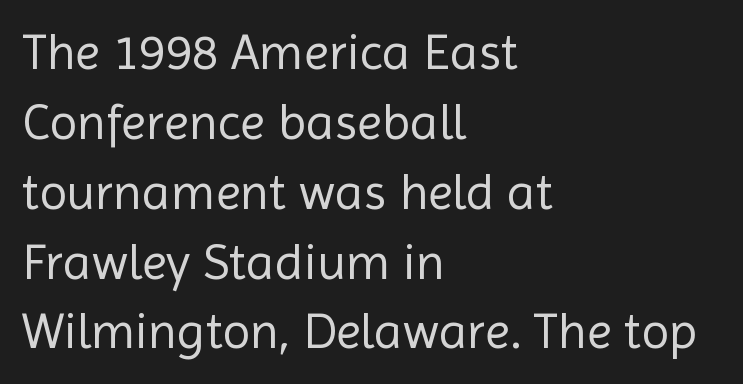
{"serif": "no", "italic": "no", "bold": "no", "weight": "regular", "width": "normal", "x_height": "medium", "monospaced": "no", "underline": "no", "align": "left", "line_spacing": "normal", "line_spacing_ratio": 1.37, "letter_spacing": "normal", "letter_spacing_em": 0.0, "glyph_px": 51}
